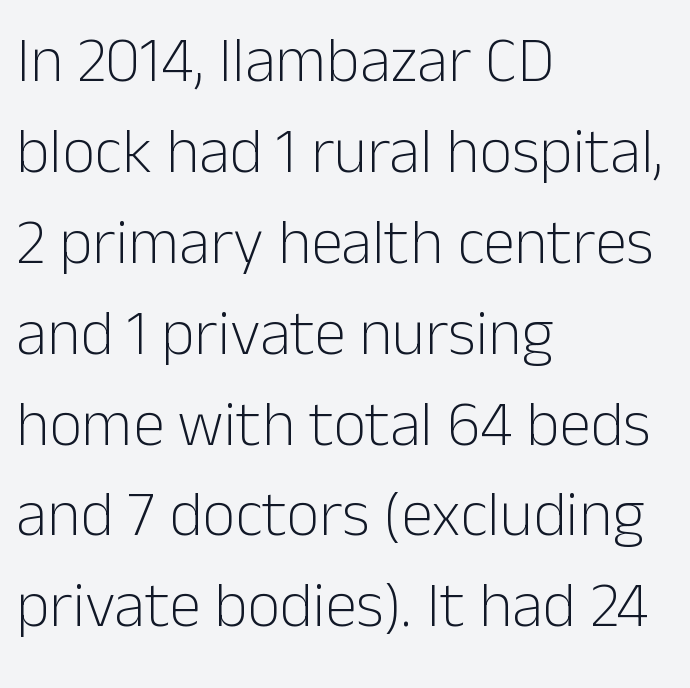
The rendering shows plain stroke endings on the letterforms — a sans-serif design. The foot of each line stays bare and open. Compared with a typical body face, this is equally light or lighter still. Unlike italic type, these characters show no tilt at all. Vertically, the passage feels balanced, rows spaced as you'd expect.
